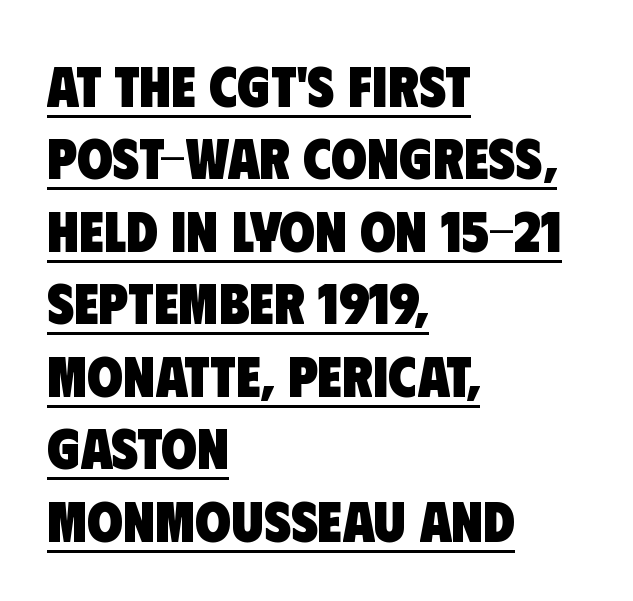
The image shows 58 px heavy, condensed sans-serif type; set left-aligned, normal line spacing (1.25x), normal letter spacing, underlined; low stroke contrast and a large x-height.
